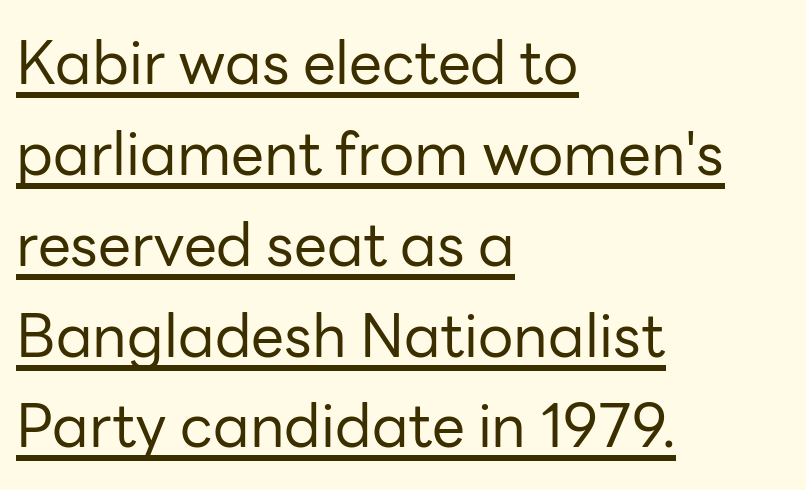
{"serif": "no", "italic": "no", "bold": "no", "weight": "regular", "width": "normal", "stroke_contrast": "low", "x_height": "medium", "monospaced": "no", "underline": "yes", "align": "left", "line_spacing": "normal", "line_spacing_ratio": 1.54, "letter_spacing": "normal", "letter_spacing_em": 0.0, "glyph_px": 59}
